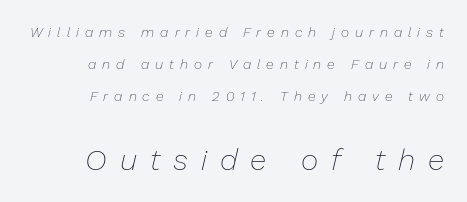
Stems and bowls with no extra thickness — not bold. Vertical spacing — loose. Is the type slanted? Yes — the strokes lean at a clear angle. The paragraph shown leans on its right margin. Type size steps up from the first block to the second. Looks like regular typesetting: each glyph gets only the width it needs.
